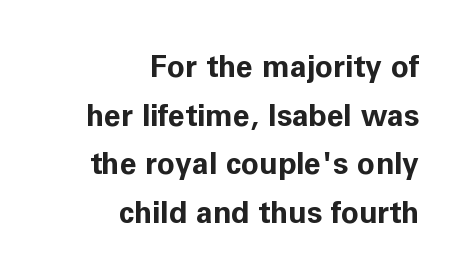
Q: Is the text bold? A: Yes.
Q: Is the text italic (slanted)? A: No, it is upright.
Q: Is the typeface a serif or a sans-serif typeface? A: Sans-serif.
Q: Is the text underlined? A: No.
Q: How is the paragraph aligned? A: Right-aligned.
Q: Is the spacing between letters normal or unusually wide? A: Normal.
Q: Is the spacing between lines tight, normal or loose? A: Normal.
Q: Width (condensed, normal, or wide)? A: Normal.
Q: Stroke contrast? A: Low.
Q: x-height? A: Medium.
Q: Monospaced? A: No.
